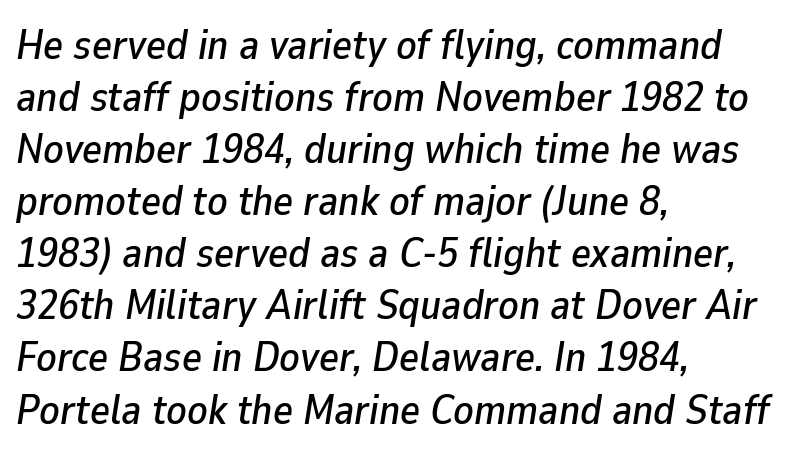
The image shows 42 px text type, italic (leaning right); set left-aligned, line spacing 1.24x, normal letter spacing, not underlined; low stroke contrast and a medium x-height.
